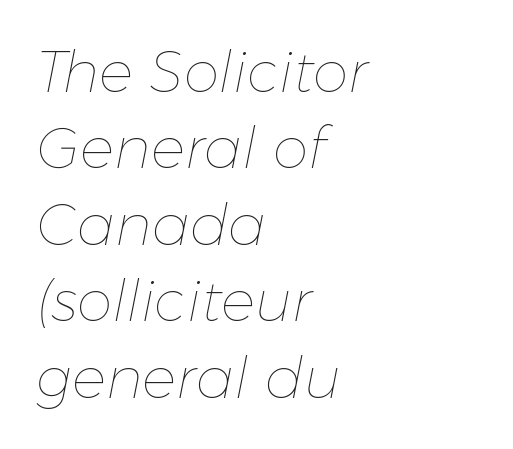
This sample uses plain, unmodified letter spacing. Anything drawn beneath the words? Only blank space. Style check: oblique. Vertical spacing — default.
